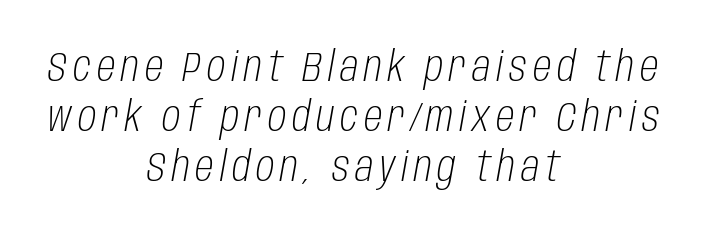
{"italic": "yes", "lean": "right", "slant_degrees": 10, "bold": "no", "weight": "light", "width": "condensed", "stroke_contrast": "low", "x_height": "large", "monospaced": "no", "underline": "no", "align": "center", "line_spacing_ratio": 1.19, "glyph_px": 42}
